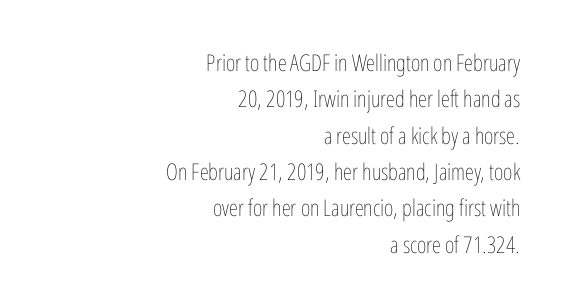
The image shows 23 px text type, upright; set right-aligned, normal line spacing (1.58x), normal letter spacing, not underlined.
